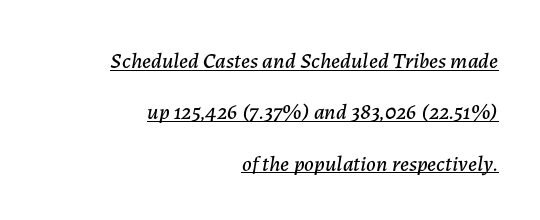
{"italic": "yes", "lean": "right", "slant_degrees": 7, "underline": "yes", "align": "right", "line_spacing": "loose", "line_spacing_ratio": 2.33, "letter_spacing": "normal", "letter_spacing_em": 0.0, "glyph_px": 22}
